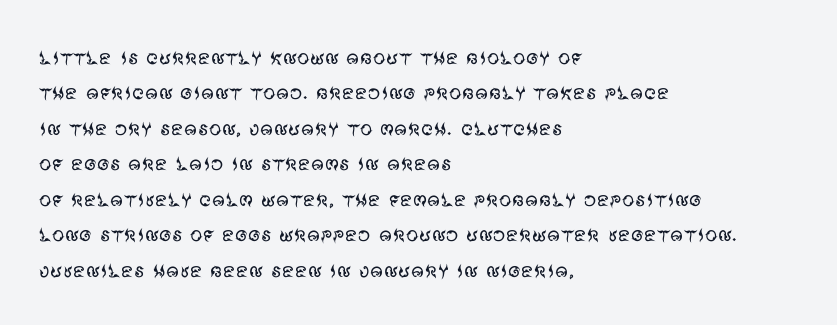
Plain, unruled lines of type. Is the type heavy? It reads as light-to-regular instead. Interline gaps are of average width in this sample. In terms of posture, this sample is upright. These lines are set flush left with a ragged right edge. Nothing unusual about the tracking: characters are spaced as the font intends.
